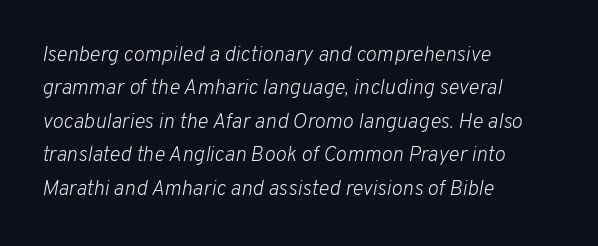
Default kerning and tracking; the words read as compact shapes. The glyphs are unaccompanied by any horizontal stroke below them. No extra ink here — the face is not bold. This sample keeps an unexceptional amount of space between lines. The passage shown leans; its letterforms are oblique.
